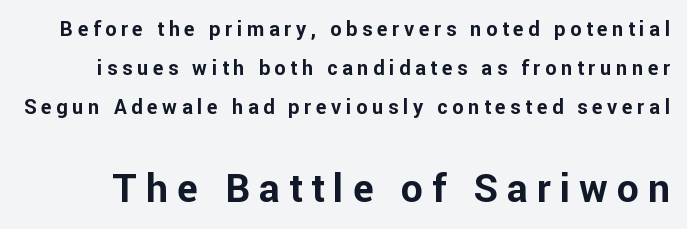
These lines are rendered in a variable-pitch font. Rendered with straight, roman letterforms. The type family on display is of the sans-serif kind. Honestly, the rows look like they've been pulled way apart. The letters in the lower block stand taller than those in the block above.
